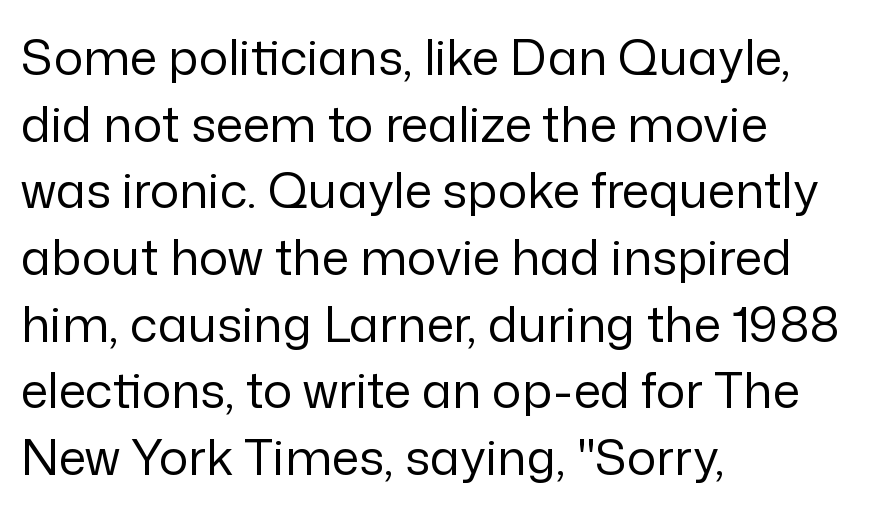
The image shows 49 px regular-weight sans-serif type, upright; set left-aligned, normal line spacing (1.36x), normal letter spacing, not underlined; low stroke contrast and a medium x-height.
